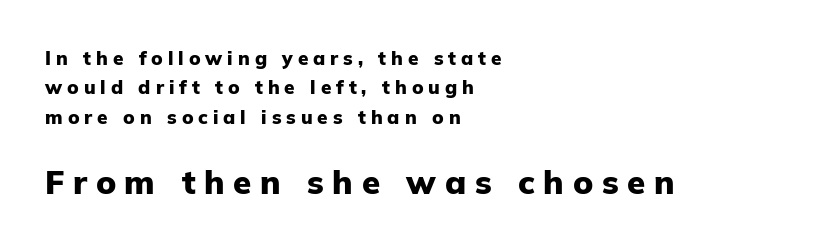
Q: Is the text bold? A: Yes.
Q: Is the text italic (slanted)? A: No, it is upright.
Q: Is the typeface a serif or a sans-serif typeface? A: Sans-serif.
Q: Is the text underlined? A: No.
Q: How is the paragraph aligned? A: Left-aligned.
Q: Is the spacing between letters normal or unusually wide? A: Unusually wide.
Q: Is the spacing between lines tight, normal or loose? A: Normal.
Q: Which block of text is set in a larger size, the first (top) or the second (bottom)? A: The second (bottom) one.
Q: Width (condensed, normal, or wide)? A: Normal.
Q: Stroke contrast? A: Low.
Q: x-height? A: Medium.
Q: Monospaced? A: No.
